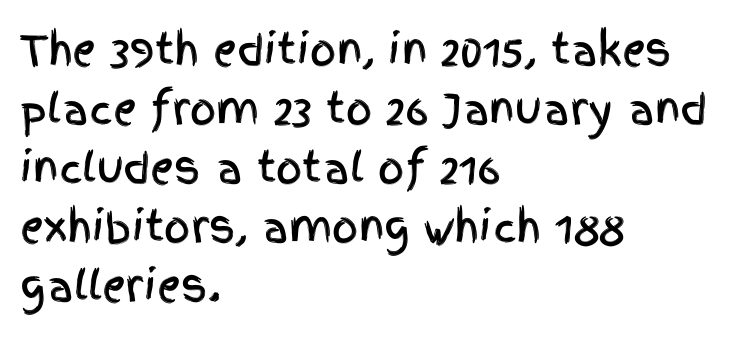
Spacing verdict: proportional, widths tailored to each character. Between one letter and the next there's only the usual sliver of space. The glyphs are unaccompanied by any horizontal stroke below them. If you drew a ruler down the left edge, every line would touch it. In terms of letterform style, serifs are entirely absent.
